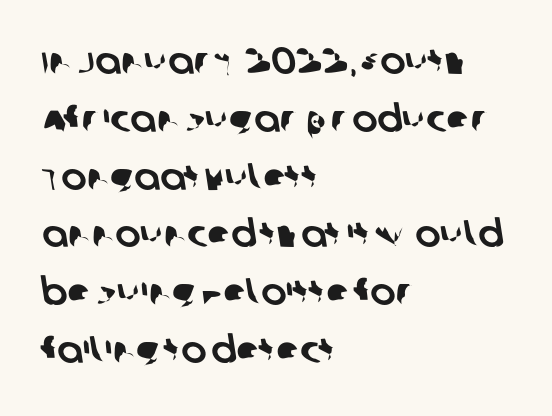
The image shows 38 px sans-serif type; set left-aligned, normal line spacing (1.52x), normal letter spacing, not underlined; low stroke contrast and a large x-height.
